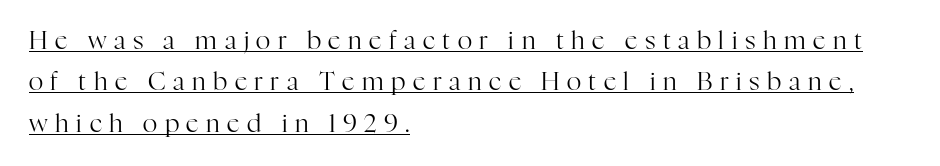
{"italic": "no", "bold": "no", "underline": "yes", "align": "left", "line_spacing": "normal", "line_spacing_ratio": 1.66, "letter_spacing": "wide", "letter_spacing_em": 0.3, "glyph_px": 25}
